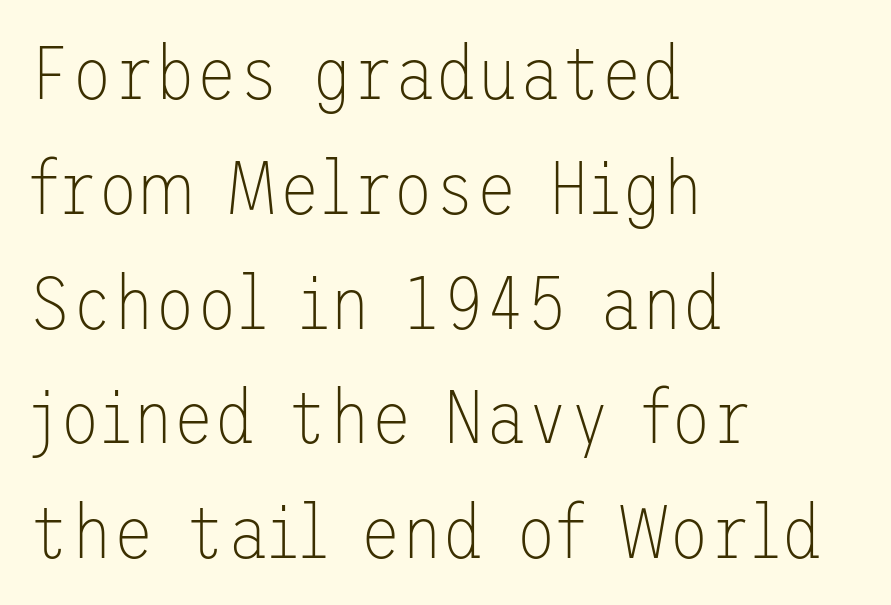
Q: Is the text bold? A: No.
Q: Is the text italic (slanted)? A: No, it is upright.
Q: Is the typeface a serif or a sans-serif typeface? A: Sans-serif.
Q: Is the text underlined? A: No.
Q: How is the paragraph aligned? A: Left-aligned.
Q: Is the spacing between letters normal or unusually wide? A: Normal.
Q: Is the spacing between lines tight, normal or loose? A: Normal.
Q: Width (condensed, normal, or wide)? A: Normal.
Q: Stroke contrast? A: Low.
Q: x-height? A: Medium.
